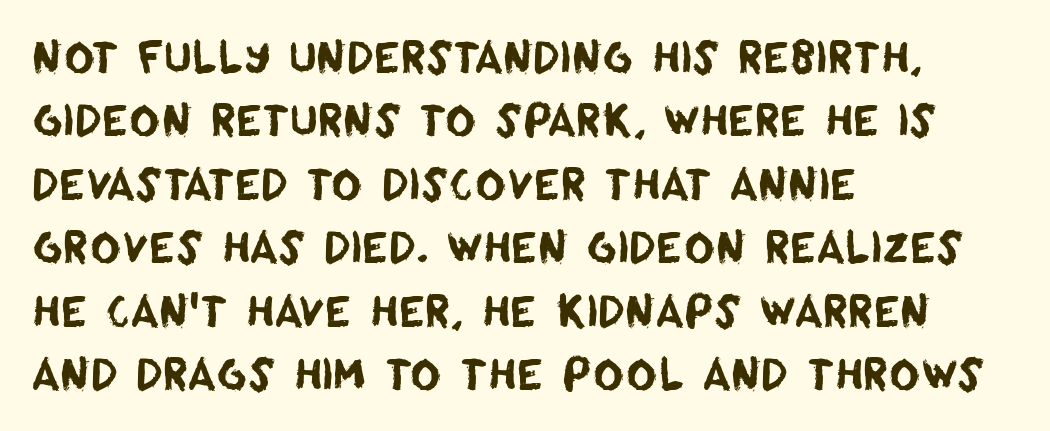
The image shows 42 px sans-serif type; set left-aligned, normal line spacing (1.51x), normal letter spacing, not underlined; low stroke contrast and a large x-height.
